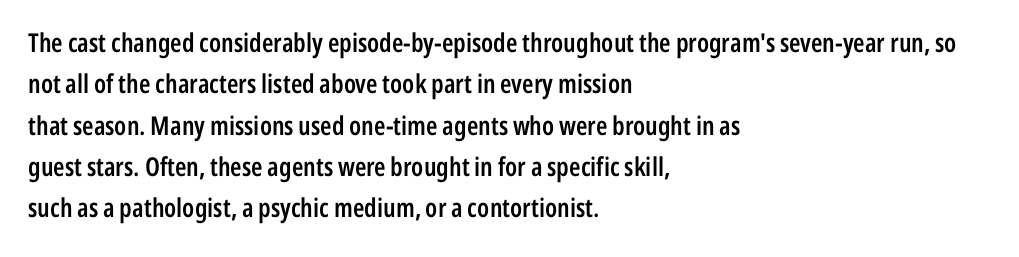
The image shows 26 px text type, upright; set left-aligned, normal line spacing (1.59x), normal letter spacing, not underlined.
